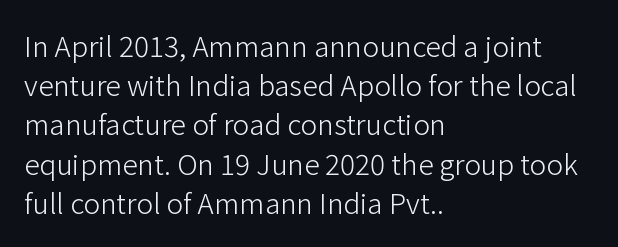
The image shows 28 px light sans-serif type, upright; set left-aligned, normal line spacing (1.4x), normal letter spacing, not underlined; low stroke contrast and a medium x-height.
